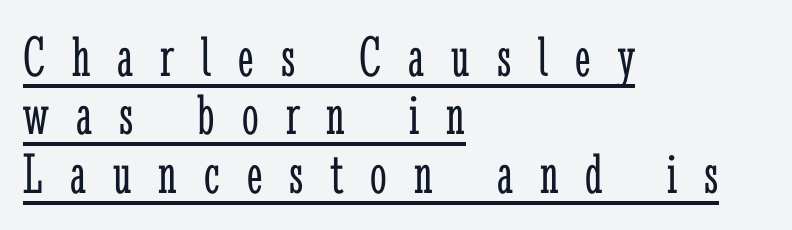
The image shows 59 px light, condensed serif type, upright; set left-aligned, tight line spacing (0.99x), unusually wide letter spacing (+0.46 em), underlined; low stroke contrast and a medium x-height.
